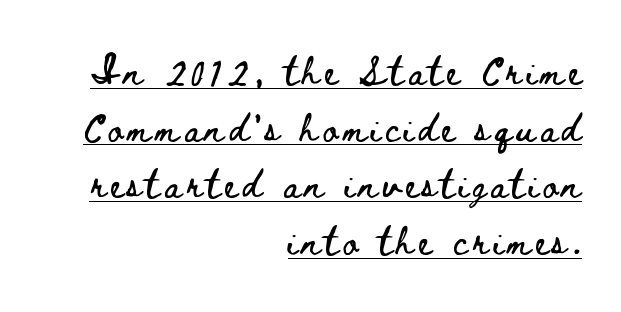
The image shows 27 px text type; set right-aligned, loose line spacing (2.1x), underlined.
